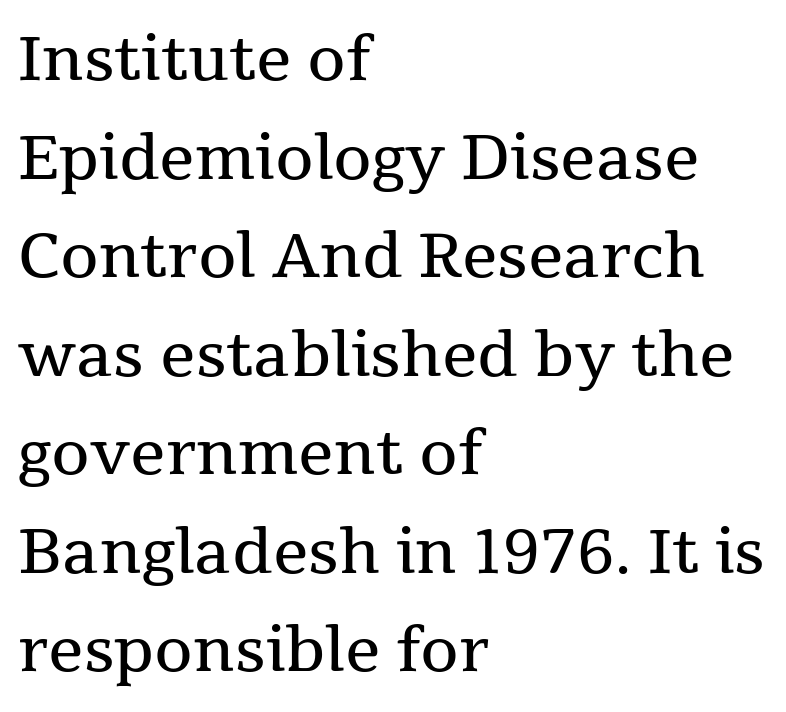
Q: Is the text bold? A: No.
Q: Is the text italic (slanted)? A: No, it is upright.
Q: Is the typeface a serif or a sans-serif typeface? A: Serif.
Q: Is the text underlined? A: No.
Q: How is the paragraph aligned? A: Left-aligned.
Q: Is the spacing between letters normal or unusually wide? A: Normal.
Q: Is the spacing between lines tight, normal or loose? A: Normal.
Q: Width (condensed, normal, or wide)? A: Normal.
Q: Stroke contrast? A: Medium.
Q: x-height? A: Medium.
Q: Monospaced? A: No.
